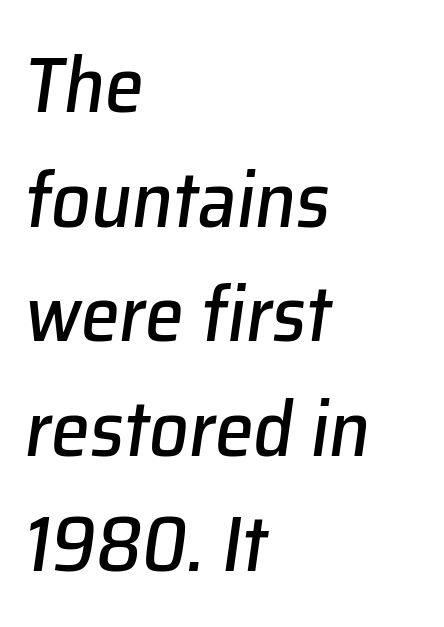
Q: Is the text italic (slanted)? A: Yes, it leans right by about 8 degrees.
Q: Is the text underlined? A: No.
Q: How is the paragraph aligned? A: Left-aligned.
Q: Is the spacing between letters normal or unusually wide? A: Normal.
Q: Is the spacing between lines tight, normal or loose? A: Normal.
Q: Width (condensed, normal, or wide)? A: Normal.
Q: Stroke contrast? A: Low.
Q: x-height? A: Medium.
Q: Monospaced? A: No.
